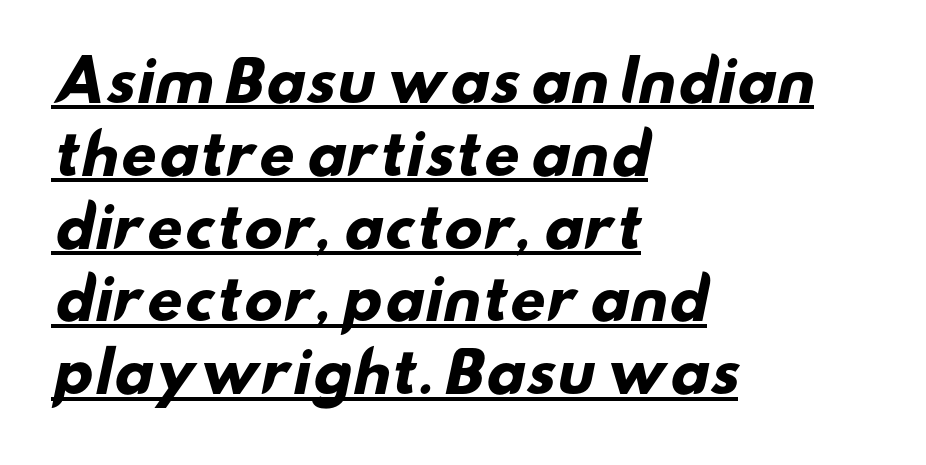
A typesetter would call this leading conventional body-copy spacing. The sample has been set heavy, in full bold. This sample is left-justified, so line endings fall wherever the words run out. Think of a printed novel: that variable character pitch is what you see here. Decoration check: the copy is underlined.
